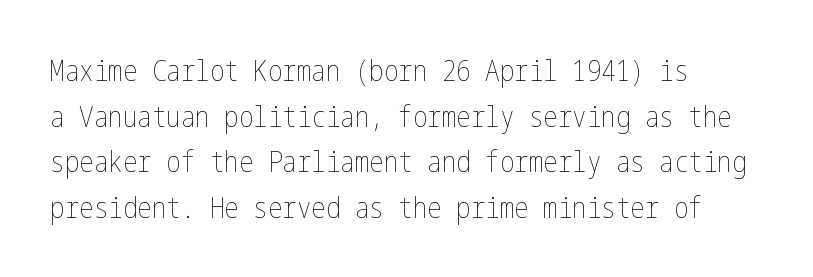
The image shows 29 px thin, condensed type, upright; set left-aligned, normal line spacing (1.57x), normal letter spacing, not underlined; low stroke contrast and a medium x-height.
